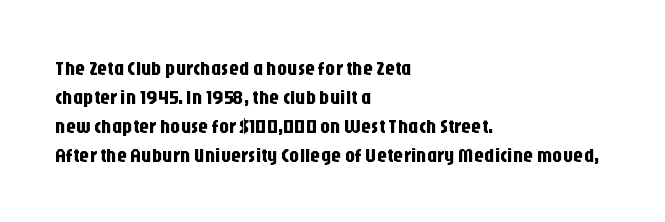
Rows of type keep a routine distance in the vertical direction. Is the block centered? No — it sits flush against the left margin. No italicization has been applied; the sample stays upright. Letters rest on an invisible, unmarked baseline.
